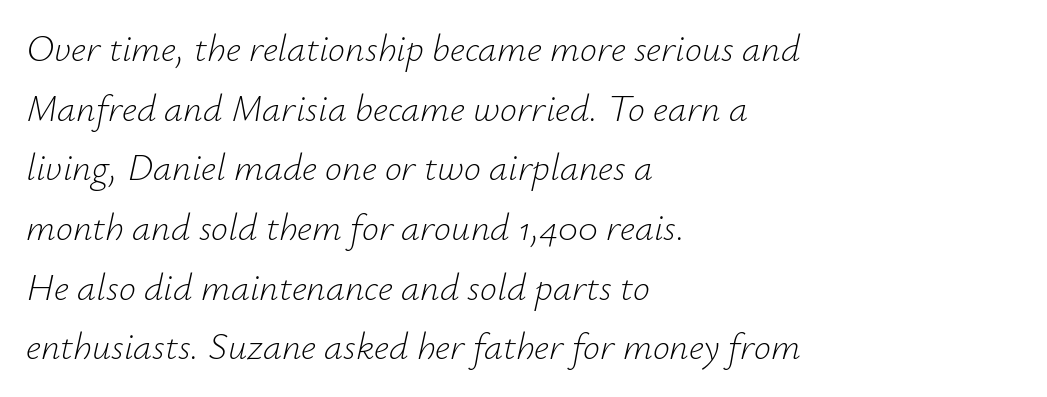
{"italic": "yes", "lean": "right", "slant_degrees": 12, "bold": "no", "weight": "light", "width": "normal", "stroke_contrast": "low", "x_height": "small", "monospaced": "no", "underline": "no", "align": "left", "line_spacing": "normal", "line_spacing_ratio": 1.57, "letter_spacing": "normal", "letter_spacing_em": 0.0, "glyph_px": 38}
